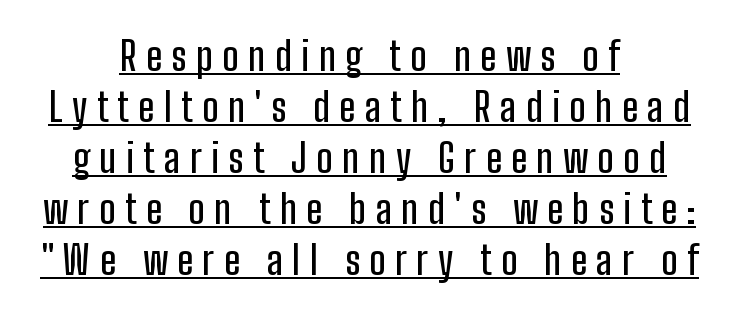
{"serif": "no", "italic": "no", "width": "condensed", "stroke_contrast": "low", "x_height": "medium", "monospaced": "no", "underline": "yes", "align": "center", "line_spacing": "normal", "line_spacing_ratio": 1.31, "letter_spacing": "wide", "letter_spacing_em": 0.24, "glyph_px": 39}
